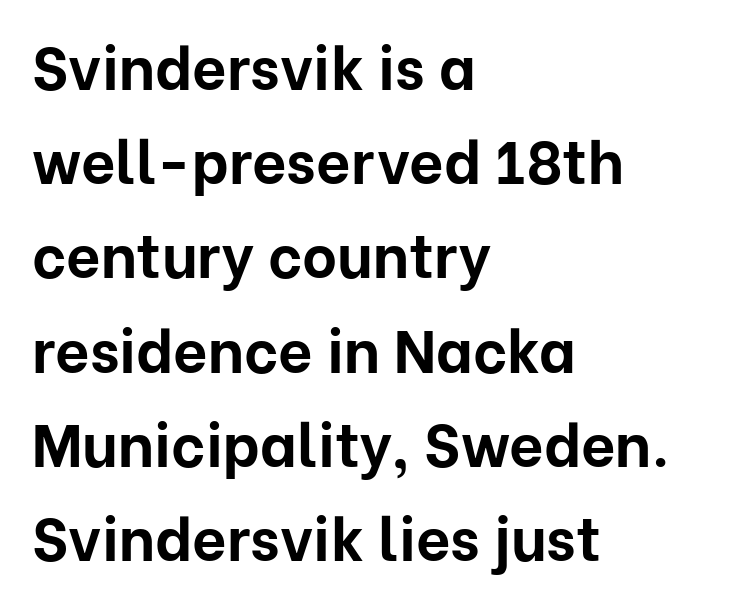
Between one letter and the next there's only the usual sliver of space. The font family rendered here belongs to the sans-serif group. A typesetter would call this proportional, since set widths differ per character. The rows are spaced the way most documents space them. The paragraph shown leans on its left margin. In terms of weight, the rendering is a true, heavy bold.
